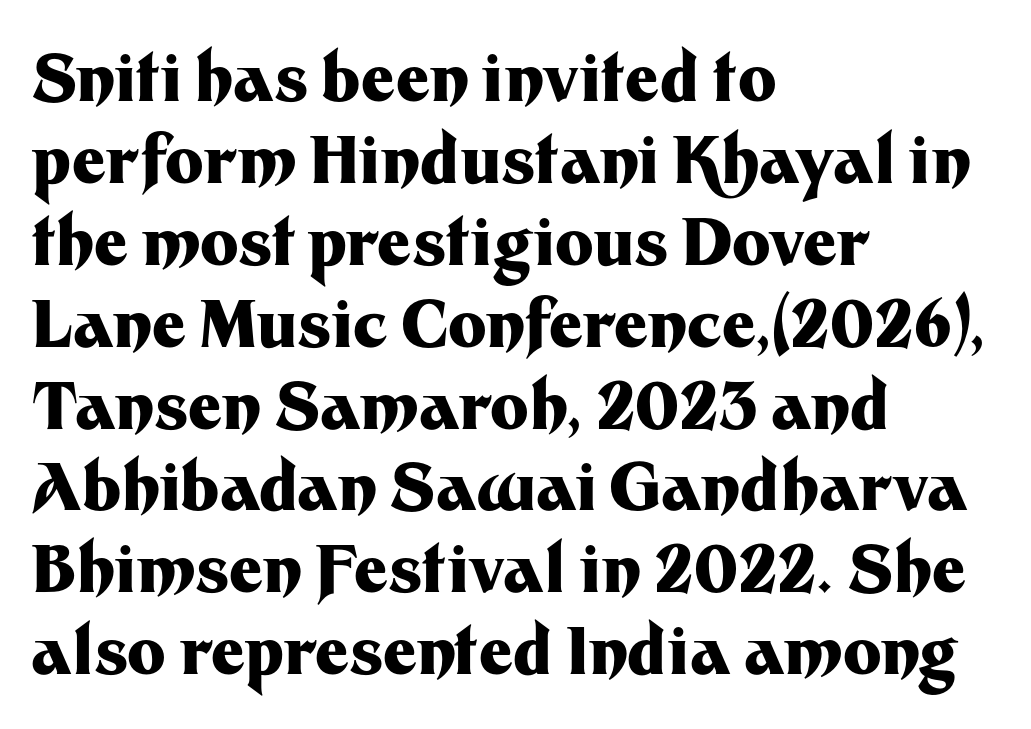
The image shows 65 px heavy sans-serif type, upright; set left-aligned, normal line spacing (1.26x), normal letter spacing, not underlined; medium stroke contrast and a medium x-height.
